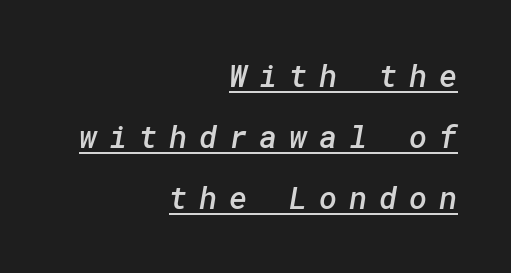
The image shows 31 px semibold sans-serif type; set right-aligned, loose line spacing (1.97x), unusually wide letter spacing (+0.38 em), underlined; low stroke contrast and a medium x-height.
